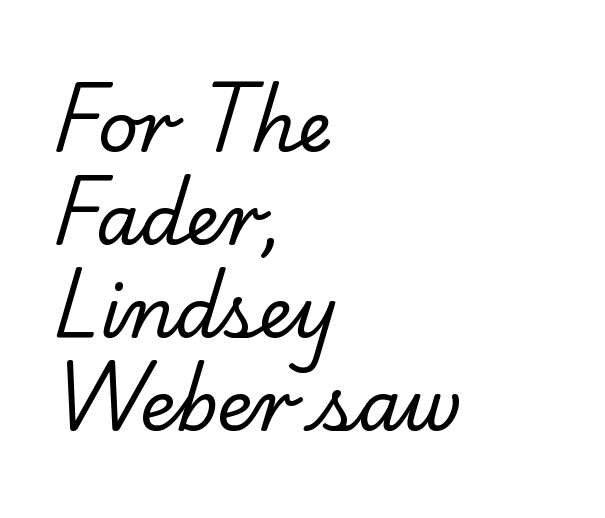
{"bold": "no", "weight": "regular", "width": "normal", "stroke_contrast": "low", "x_height": "small", "monospaced": "no", "underline": "no", "align": "left", "line_spacing": "normal", "line_spacing_ratio": 1.33, "letter_spacing": "normal", "letter_spacing_em": 0.0, "glyph_px": 70}
